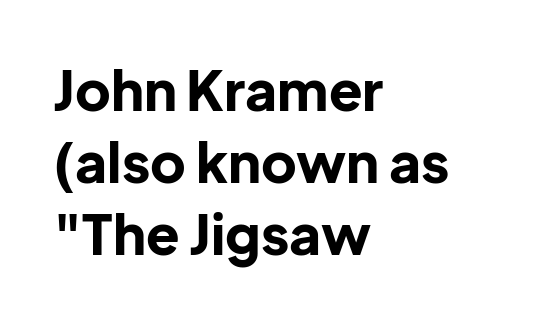
Letterform terminals end flat and unadorned throughout the passage. You'd pick this weight for a headline — it's a proper bold. Bare-footed words on every line. A typesetter would call this leading conventional body-copy spacing.
